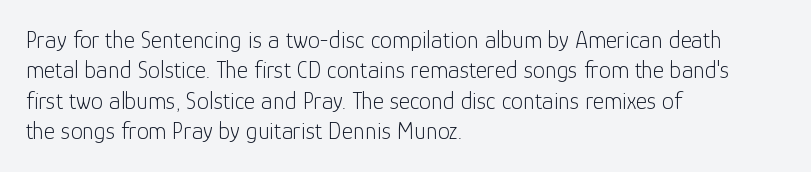
The image shows 24 px text type, upright; set left-aligned, normal line spacing (1.27x), normal letter spacing, not underlined.
